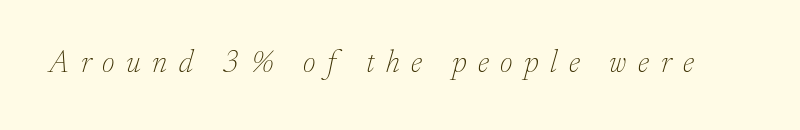
The image shows 31 px thin serif type, italic (leaning right); set unusually wide letter spacing (+0.37 em), not underlined; low stroke contrast and a small x-height.
